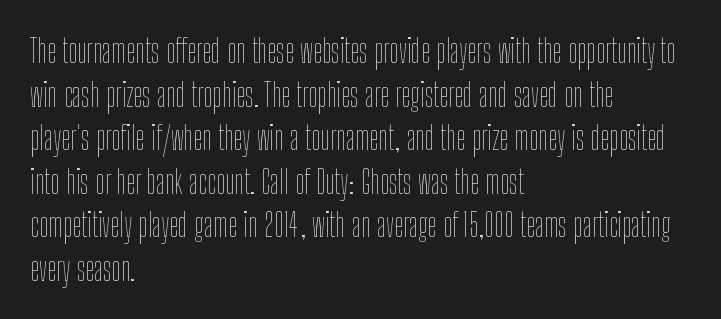
The image shows 33 px thin, condensed type, upright; set left-aligned, normal line spacing (1.32x), normal letter spacing, not underlined; low stroke contrast and a medium x-height.
